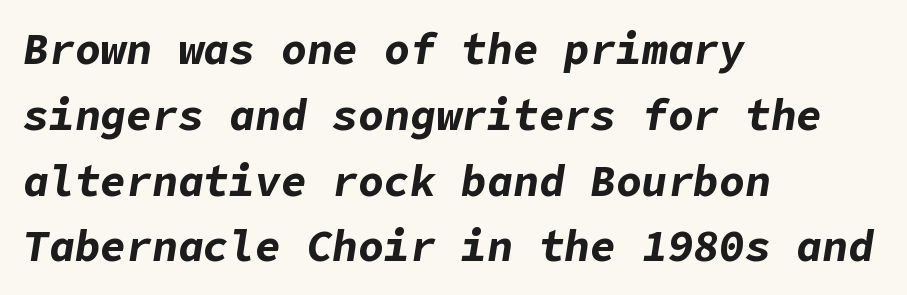
{"italic": "yes", "lean": "right", "slant_degrees": 9, "bold": "yes", "weight": "bold", "width": "normal", "stroke_contrast": "low", "x_height": "medium", "underline": "no", "align": "left", "line_spacing": "normal", "line_spacing_ratio": 1.53, "letter_spacing": "normal", "letter_spacing_em": 0.0, "glyph_px": 43}
